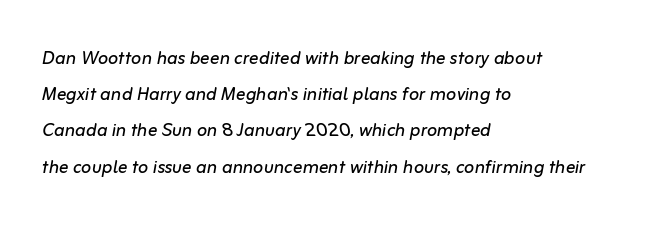
Q: Is the text bold? A: No.
Q: Is the text italic (slanted)? A: Yes, it leans right by about 10 degrees.
Q: Is the text underlined? A: No.
Q: How is the paragraph aligned? A: Left-aligned.
Q: Is the spacing between letters normal or unusually wide? A: Normal.
Q: Is the spacing between lines tight, normal or loose? A: Normal.
